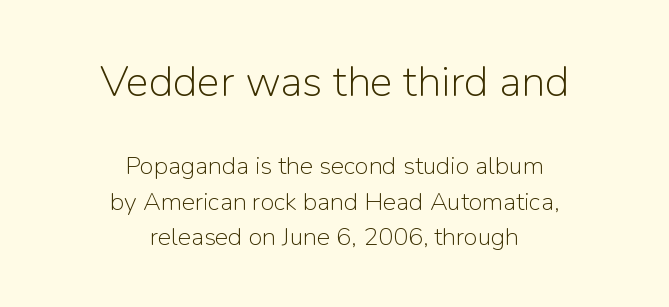
{"serif": "no", "italic": "no", "bold": "no", "weight": "light", "width": "normal", "stroke_contrast": "low", "x_height": "medium", "monospaced": "no", "underline": "no", "align": "center", "line_spacing": "normal", "line_spacing_ratio": 1.43, "letter_spacing": "normal", "letter_spacing_em": 0.0, "larger_block": "first", "size_ratio": 1.72, "glyph_px": 43}
